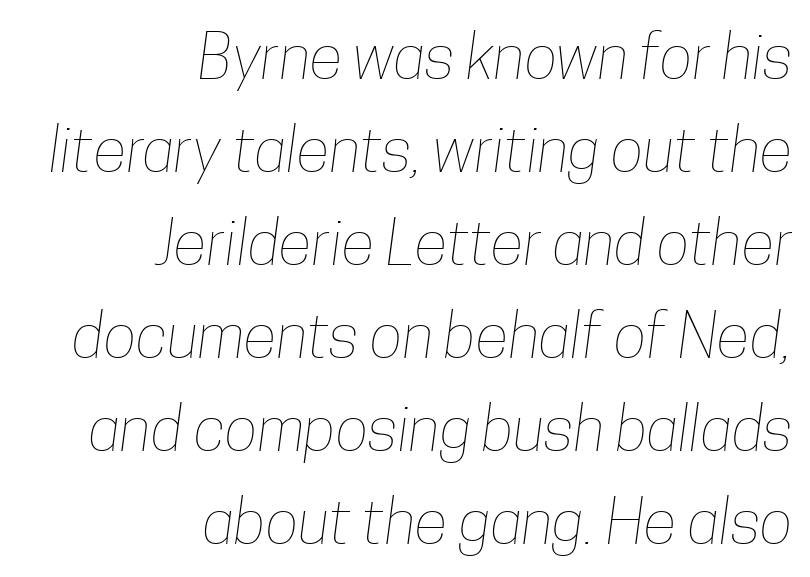
Q: Is the text bold? A: No.
Q: Is the text underlined? A: No.
Q: How is the paragraph aligned? A: Right-aligned.
Q: Is the spacing between letters normal or unusually wide? A: Normal.
Q: Is the spacing between lines tight, normal or loose? A: Normal.
Q: Width (condensed, normal, or wide)? A: Condensed.
Q: Stroke contrast? A: Low.
Q: x-height? A: Medium.
Q: Monospaced? A: No.
